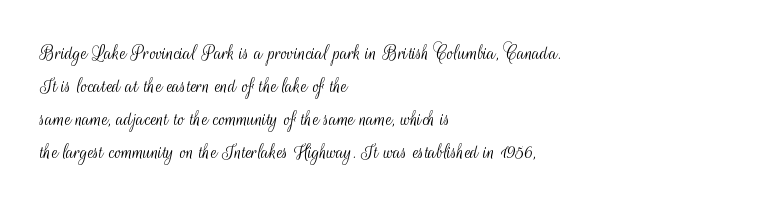
In terms of leading, this rendering sits right in the middle. Stems here are at most as thick as an everyday book face. Letter spacing: default.
